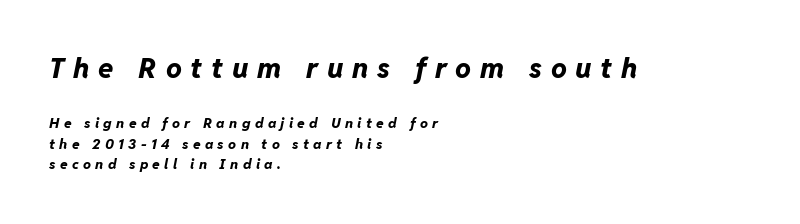
Q: Is the text bold? A: Yes.
Q: Is the text italic (slanted)? A: Yes, it leans right by about 11 degrees.
Q: Is the text underlined? A: No.
Q: How is the paragraph aligned? A: Left-aligned.
Q: Is the spacing between letters normal or unusually wide? A: Unusually wide.
Q: Is the spacing between lines tight, normal or loose? A: Normal.
Q: Which block of text is set in a larger size, the first (top) or the second (bottom)? A: The first (top) one.
Q: Width (condensed, normal, or wide)? A: Normal.
Q: Stroke contrast? A: Low.
Q: x-height? A: Medium.
Q: Monospaced? A: No.
